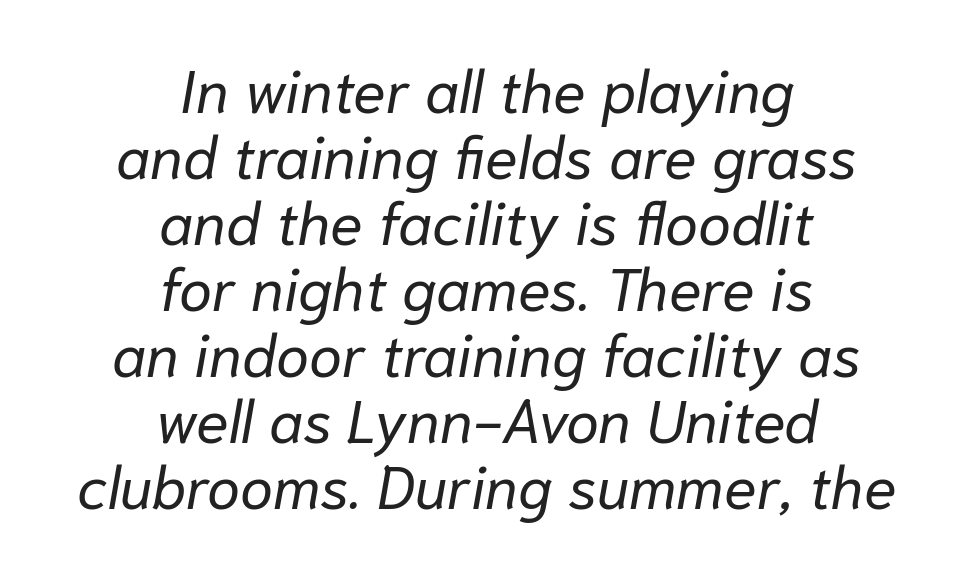
Q: Is the text bold? A: No.
Q: Is the text italic (slanted)? A: Yes, it leans right by about 10 degrees.
Q: Is the text underlined? A: No.
Q: How is the paragraph aligned? A: Centered.
Q: Is the spacing between letters normal or unusually wide? A: Normal.
Q: Is the spacing between lines tight, normal or loose? A: Tight.
Q: Width (condensed, normal, or wide)? A: Normal.
Q: Stroke contrast? A: Low.
Q: x-height? A: Medium.
Q: Monospaced? A: No.
